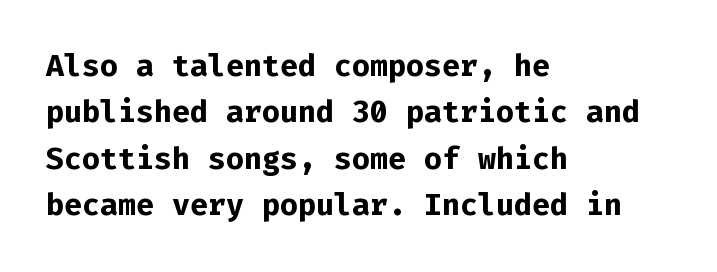
{"serif": "no", "italic": "no", "bold": "yes", "weight": "bold", "width": "normal", "stroke_contrast": "low", "x_height": "medium", "monospaced": "yes", "underline": "no", "align": "left", "line_spacing": "normal", "line_spacing_ratio": 1.55, "letter_spacing": "normal", "letter_spacing_em": 0.0, "glyph_px": 30}
